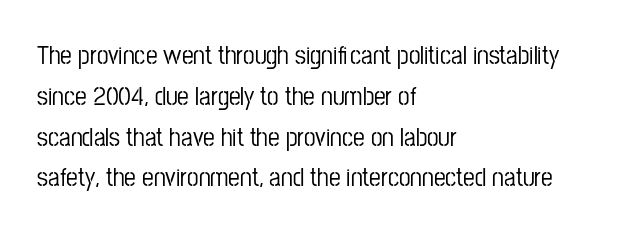
The space between consecutive lines is moderate. This sample uses plain, unmodified letter spacing. Layout note: lines flush left. No italicization has been applied; the sample stays upright. The passage shown is not underscored anywhere.
